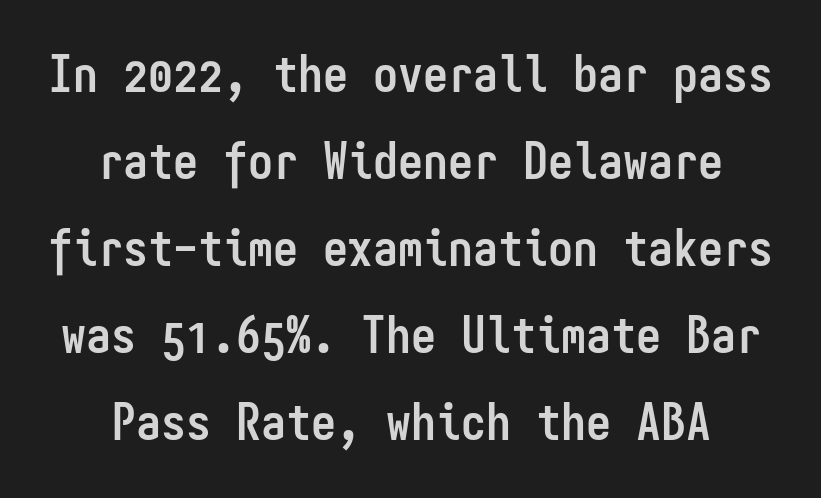
The image shows 50 px semibold, condensed sans-serif type, upright, monospaced; set line spacing 1.74x, normal letter spacing, not underlined; low stroke contrast and a medium x-height.
